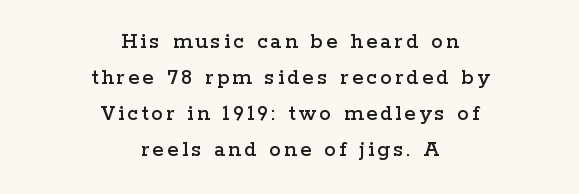
The image shows 23 px text type, upright; set centered, normal line spacing (1.57x), not underlined.
